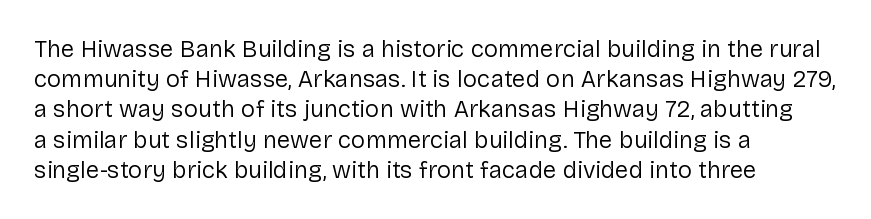
Q: Is the text bold? A: No.
Q: Is the text italic (slanted)? A: No, it is upright.
Q: Is the text underlined? A: No.
Q: How is the paragraph aligned? A: Left-aligned.
Q: Is the spacing between letters normal or unusually wide? A: Normal.
Q: Is the spacing between lines tight, normal or loose? A: Normal.
